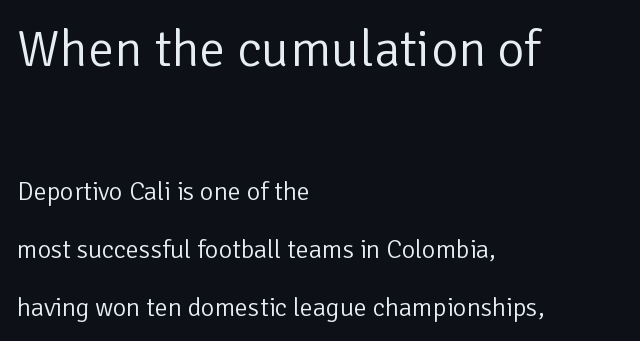
Q: Is the text bold? A: No.
Q: Is the text italic (slanted)? A: No, it is upright.
Q: Is the typeface a serif or a sans-serif typeface? A: Sans-serif.
Q: Is the text underlined? A: No.
Q: How is the paragraph aligned? A: Left-aligned.
Q: Is the spacing between letters normal or unusually wide? A: Normal.
Q: Is the spacing between lines tight, normal or loose? A: Loose.
Q: Which block of text is set in a larger size, the first (top) or the second (bottom)? A: The first (top) one.
Q: Width (condensed, normal, or wide)? A: Normal.
Q: Stroke contrast? A: Low.
Q: x-height? A: Medium.
Q: Monospaced? A: No.
